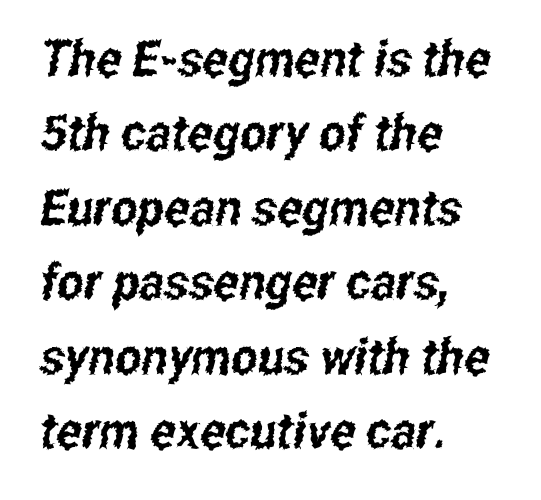
This rendering features lettering with no underline. Is this a fixed-width face? No — the glyphs have proportional, varying widths. The paragraph has a hard left edge and a soft right edge. Classification — sans serif.
